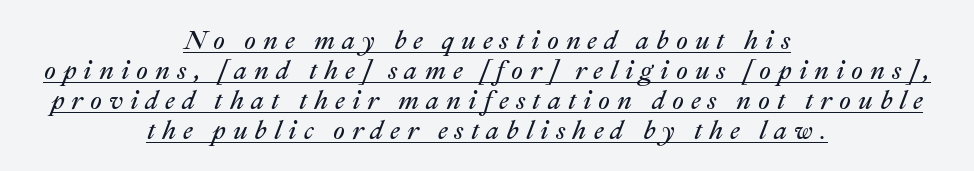
The image shows 26 px text type, italic (leaning right); set centered, tight line spacing (1.15x), unusually wide letter spacing (+0.27 em), underlined.
